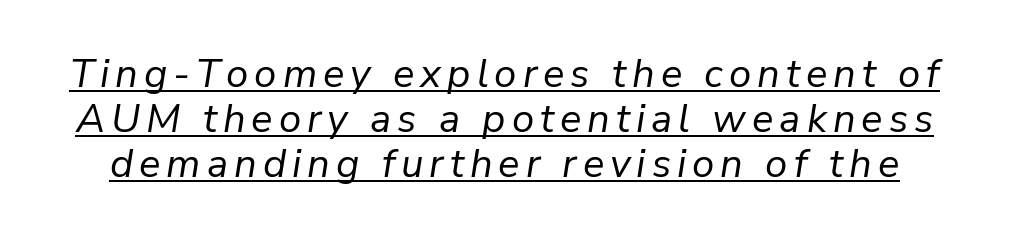
The image shows 40 px regular-weight type, italic (leaning right); set tight line spacing (1.12x), underlined; low stroke contrast and a medium x-height.
